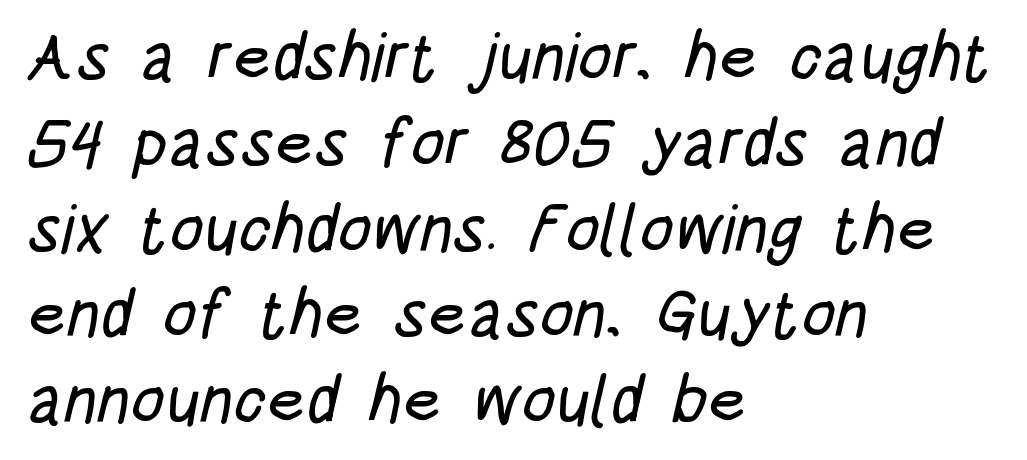
Caption: multi-line text, flush left, ragged right. The words here are not underlined. Spacing verdict: proportional, widths tailored to each character. Look at the bottom of the vertical strokes: they stop flat, with no serifs. There is no visible air inserted between adjacent glyphs.
